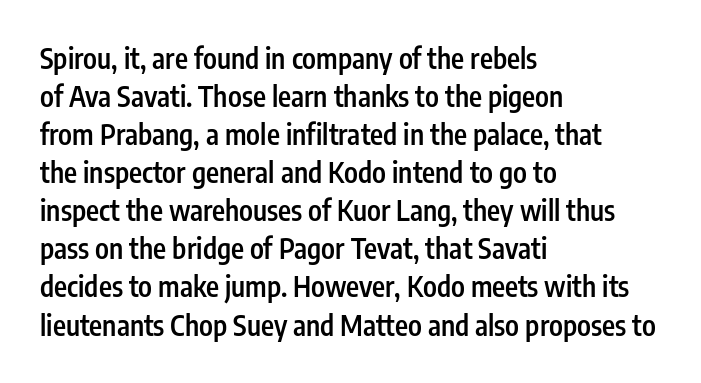
Q: Is the text bold? A: Semi-bold.
Q: Is the text italic (slanted)? A: No, it is upright.
Q: Is the typeface a serif or a sans-serif typeface? A: Sans-serif.
Q: Is the text underlined? A: No.
Q: How is the paragraph aligned? A: Left-aligned.
Q: Is the spacing between letters normal or unusually wide? A: Normal.
Q: Is the spacing between lines tight, normal or loose? A: Normal.
Q: Width (condensed, normal, or wide)? A: Condensed.
Q: Stroke contrast? A: Low.
Q: x-height? A: Medium.
Q: Monospaced? A: No.
